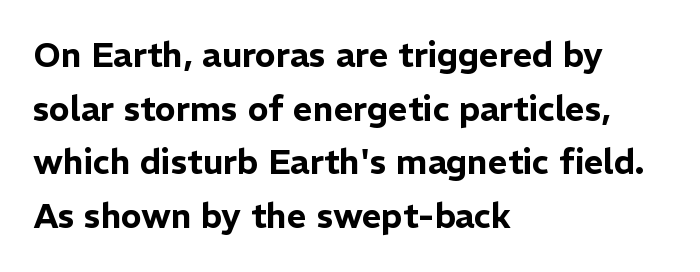
The image shows 34 px sans-serif type, upright; set left-aligned, normal line spacing (1.58x), normal letter spacing, not underlined; low stroke contrast and a medium x-height.
